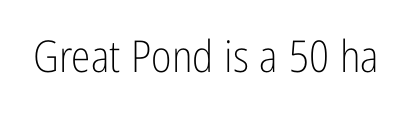
These lines are rendered in a variable-pitch font. How are the letters spaced? Ordinarily, with no added tracking. The font's upright variant was chosen for this text. The letters look calm and open, with moderate or lighter stems. Only glyphs here, with clear space below each row. In terms of letterform style, serifs are entirely absent.
